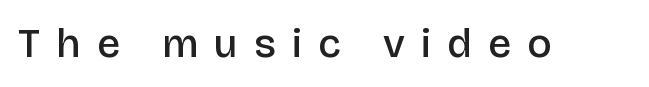
Q: Is the text bold? A: Semi-bold.
Q: Is the text italic (slanted)? A: No, it is upright.
Q: Is the typeface a serif or a sans-serif typeface? A: Sans-serif.
Q: Is the text underlined? A: No.
Q: Is the spacing between letters normal or unusually wide? A: Unusually wide.
Q: Width (condensed, normal, or wide)? A: Normal.
Q: Stroke contrast? A: Low.
Q: x-height? A: Large.
Q: Monospaced? A: No.
